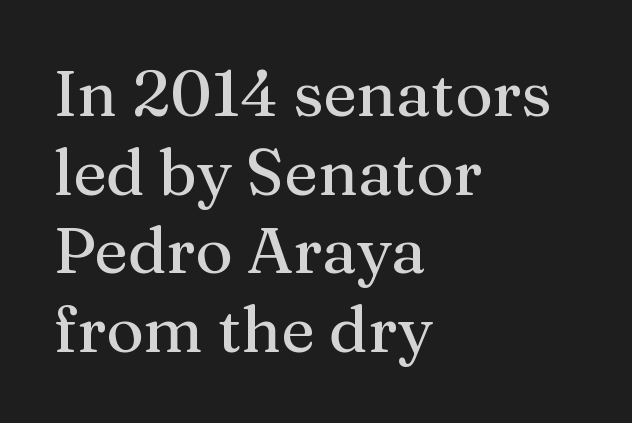
The zone under the glyphs is completely vacant. Each letter keeps its own natural width here, so spacing adapts to shape. All the whitespace from short lines collects on the right. Tracking here is standard; glyphs follow each other at the usual distance. Serifs: yes, visible at the terminals of the letterforms. Notice how the stems are strictly vertical — no italics here.
